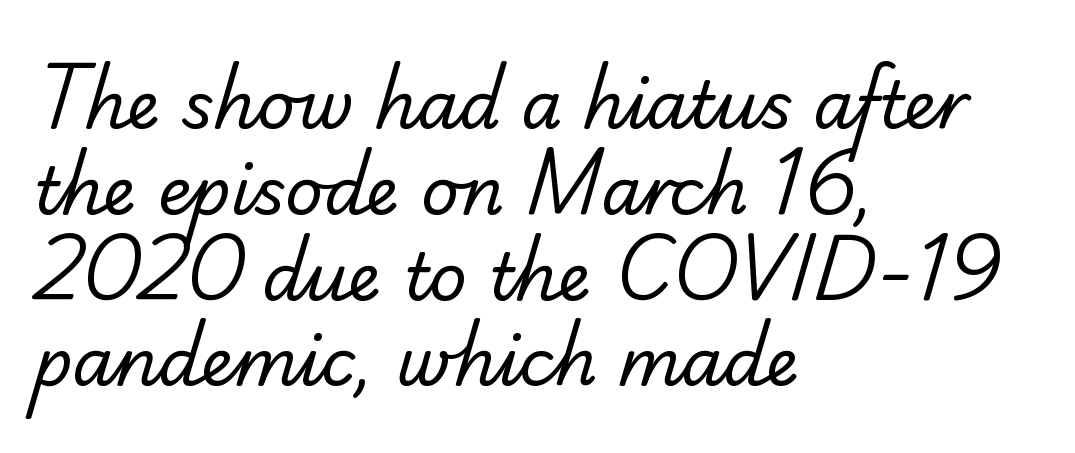
The image shows 66 px regular-weight sans-serif type; set left-aligned, normal line spacing (1.3x), normal letter spacing, not underlined; low stroke contrast and a small x-height.
